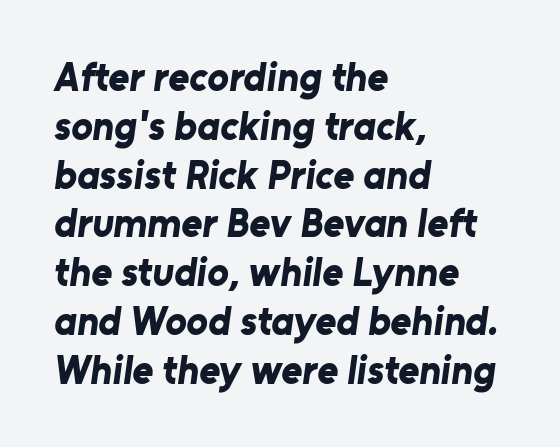
The image shows 40 px bold sans-serif type; set left-aligned, line spacing 1.22x, normal letter spacing, not underlined; low stroke contrast and a medium x-height.
